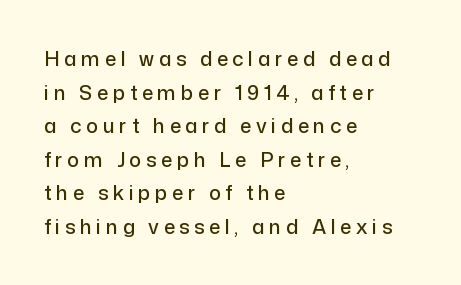
Q: Is the text italic (slanted)? A: No, it is upright.
Q: Is the text underlined? A: No.
Q: How is the paragraph aligned? A: Left-aligned.
Q: Is the spacing between letters normal or unusually wide? A: Unusually wide.
Q: Is the spacing between lines tight, normal or loose? A: Normal.
